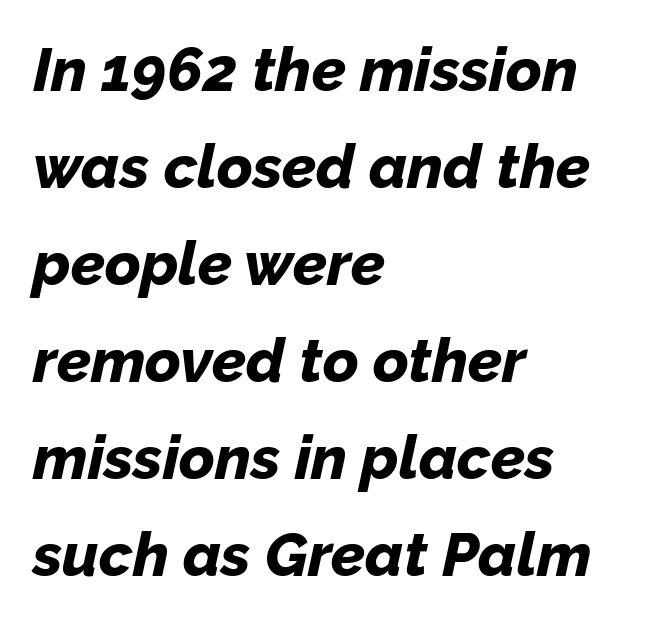
The image shows 61 px bold type, italic (leaning right); set left-aligned, normal line spacing (1.59x), normal letter spacing, not underlined; low stroke contrast and a medium x-height.
